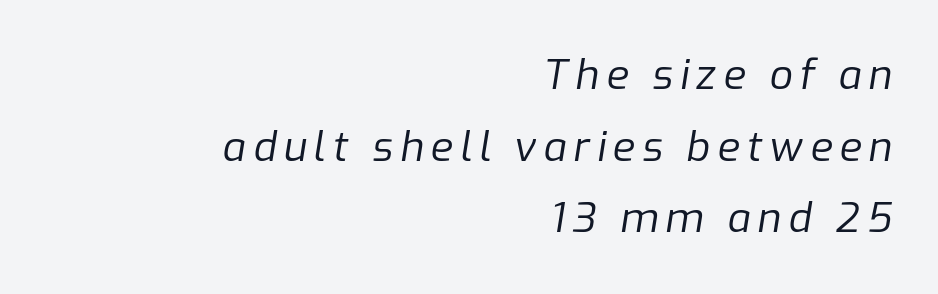
The weight would be labelled regular, book, light, or lighter still. Think of a printed novel: that variable character pitch is what you see here. Does the lettering tilt? It does — this is italic. Descenders hang freely into open space.
